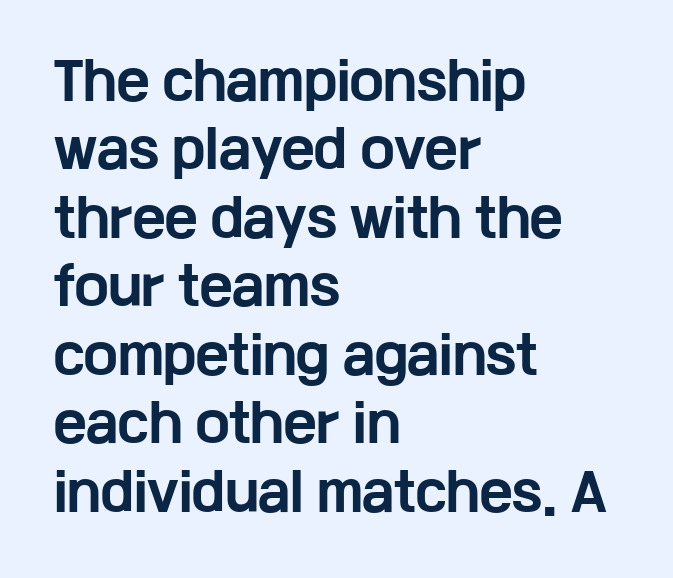
Q: Is the text bold? A: Yes.
Q: Is the text italic (slanted)? A: No, it is upright.
Q: Is the typeface a serif or a sans-serif typeface? A: Sans-serif.
Q: Is the text underlined? A: No.
Q: How is the paragraph aligned? A: Left-aligned.
Q: Is the spacing between letters normal or unusually wide? A: Normal.
Q: Is the spacing between lines tight, normal or loose? A: Normal.
Q: Width (condensed, normal, or wide)? A: Wide.
Q: Stroke contrast? A: Low.
Q: x-height? A: Medium.
Q: Monospaced? A: No.
